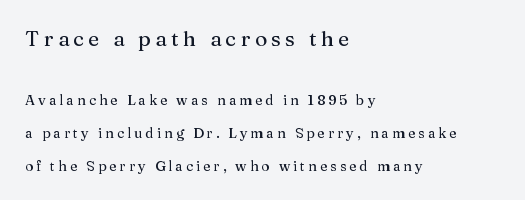
The image shows 21 px text type, upright; set left-aligned, loose line spacing (2.35x), unusually wide letter spacing (+0.21 em), not underlined; the first (top) block is 1.5x larger.
